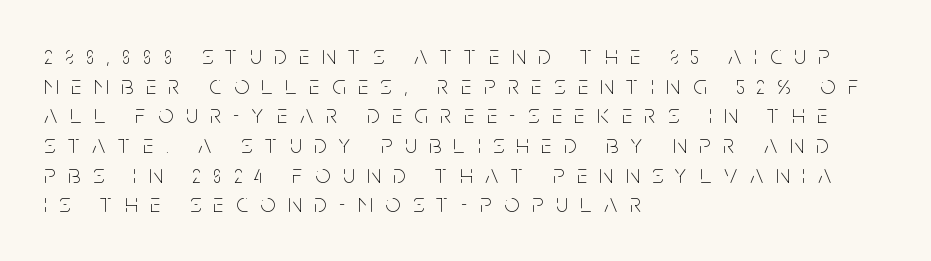
Q: Is the text bold? A: No.
Q: Is the text italic (slanted)? A: No, it is upright.
Q: Is the text underlined? A: No.
Q: How is the paragraph aligned? A: Left-aligned.
Q: Is the spacing between letters normal or unusually wide? A: Unusually wide.
Q: Is the spacing between lines tight, normal or loose? A: Tight.
